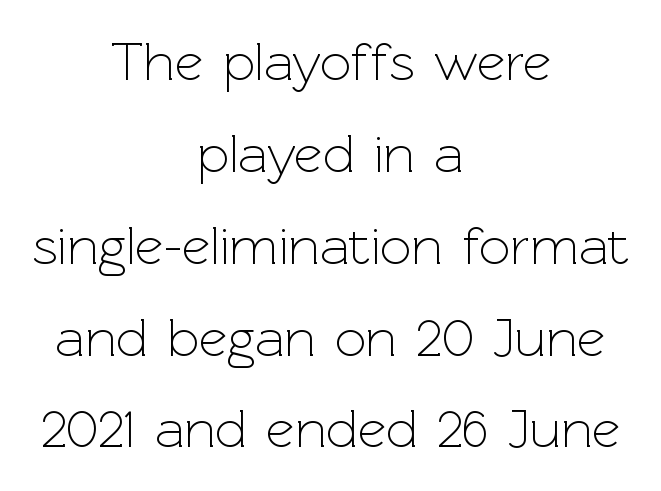
Q: Is the text bold? A: No.
Q: Is the text italic (slanted)? A: No, it is upright.
Q: Is the typeface a serif or a sans-serif typeface? A: Sans-serif.
Q: Is the text underlined? A: No.
Q: How is the paragraph aligned? A: Centered.
Q: Is the spacing between letters normal or unusually wide? A: Normal.
Q: Is the spacing between lines tight, normal or loose? A: Normal.
Q: Width (condensed, normal, or wide)? A: Normal.
Q: x-height? A: Medium.
Q: Monospaced? A: No.
